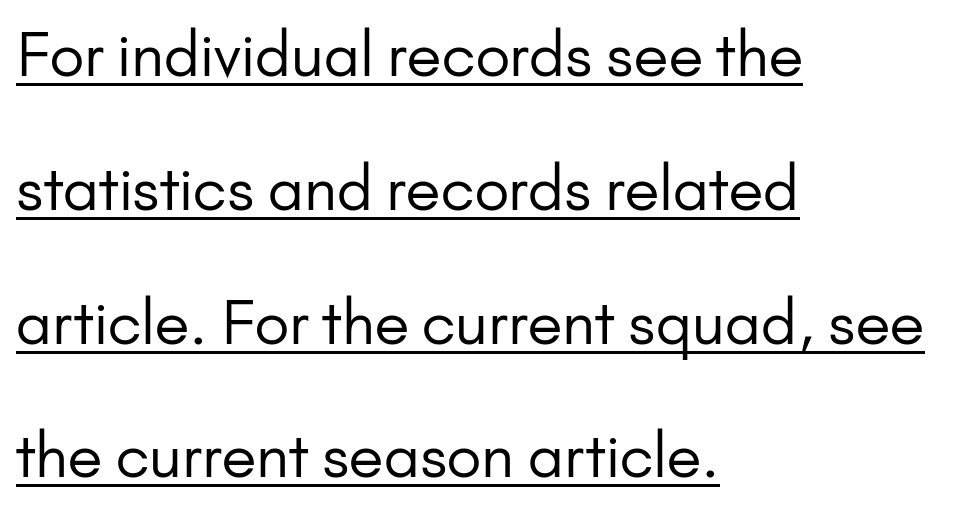
The image shows 60 px regular-weight sans-serif type, upright; set left-aligned, loose line spacing (2.23x), normal letter spacing, underlined; low stroke contrast and a small x-height.
